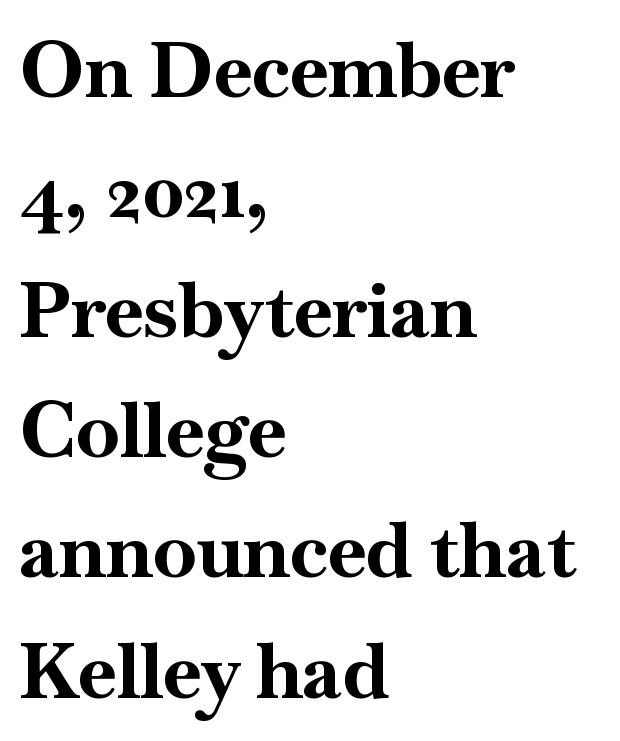
To sum up the face: it has serifs. Is there much room between lines? A standard amount, neither cramped nor airy. Casual observation: everything's shoved over to the left. Does the weight exceed regular? Yes, all the way to bold. The letters sit at their default tracking, neither squeezed nor spread.
